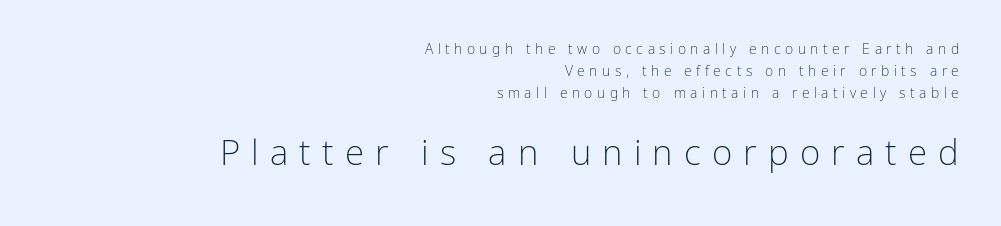
Designer's note — italics off, roman on. Examine the stroke ends and you'll find no serifs. The letters are spread apart with noticeably loose tracking. Whoever set this made the second block the dominant, larger element. These lines are set flush right with a ragged left edge. Beneath every word, the page is bare.
